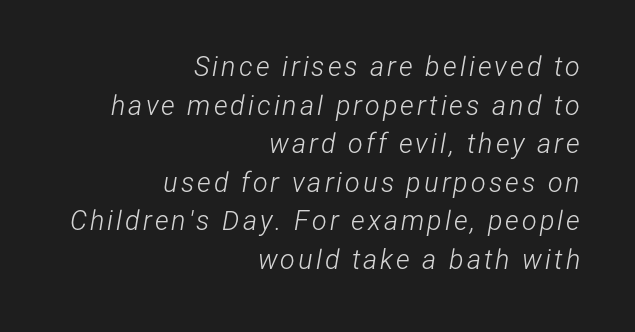
Q: Is the text bold? A: No.
Q: Is the text italic (slanted)? A: Yes, it leans right by about 12 degrees.
Q: Is the text underlined? A: No.
Q: How is the paragraph aligned? A: Right-aligned.
Q: Is the spacing between lines tight, normal or loose? A: Normal.
